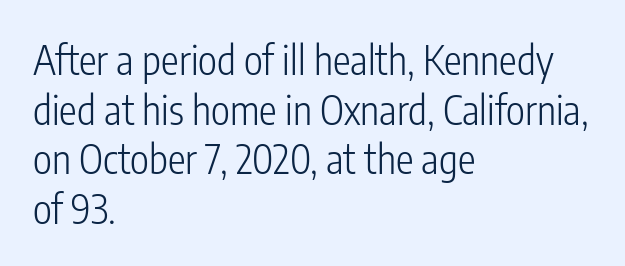
Beneath every word, the page is bare. Ink coverage per letter is moderate at most. Does the copy run flush right? No — it runs flush left. The gaps between neighbouring characters are ordinary and unremarkable. The rendering uses natural spacing where letterforms have individual widths. The type sits square on the baseline with zero lean.
